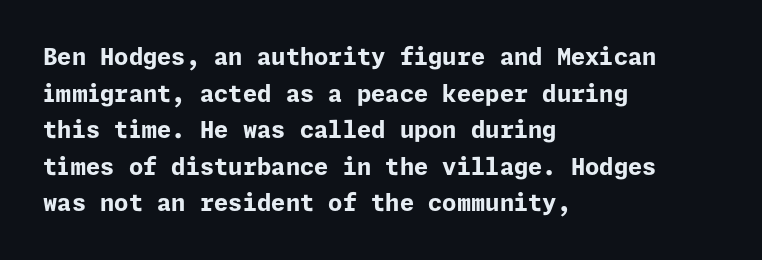
Visually the block forms a straight wall on the left and a jagged coastline on the right. The letters are bold, with thick, heavy strokes. The gap between lines stays unmarked. This sample keeps an unexceptional amount of space between lines. The horizontal fit of the characters is conventional and even. Vertical strokes here are truly vertical.
